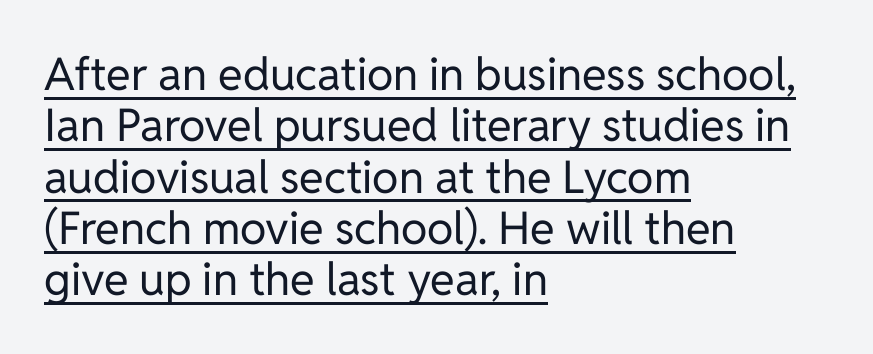
Ink coverage per letter is moderate at most. These lines were composed using upright roman letters. Tightly led — the rows are bunched. I'd call this a sans setting — the letters go barefoot.
